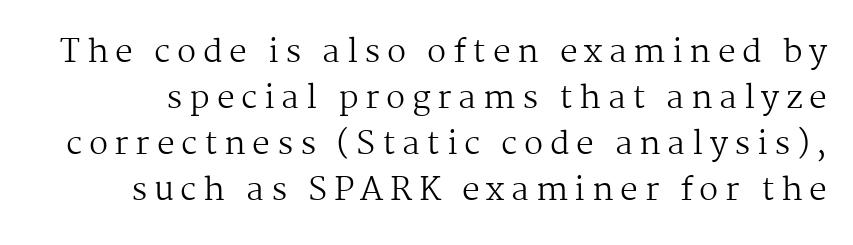
{"serif": "yes", "italic": "no", "bold": "no", "weight": "regular", "width": "normal", "stroke_contrast": "medium", "x_height": "medium", "monospaced": "no", "underline": "no", "line_spacing": "normal", "line_spacing_ratio": 1.44, "letter_spacing": "wide", "letter_spacing_em": 0.21, "glyph_px": 32}
